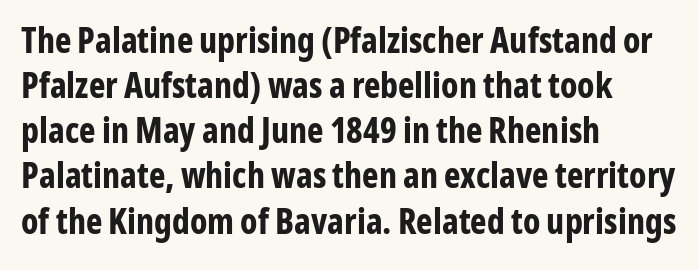
{"serif": "no", "italic": "no", "bold": "yes", "weight": "bold", "width": "condensed", "stroke_contrast": "low", "x_height": "medium", "monospaced": "no", "underline": "no", "align": "left", "line_spacing": "normal", "line_spacing_ratio": 1.29, "letter_spacing": "normal", "letter_spacing_em": 0.0, "glyph_px": 35}
